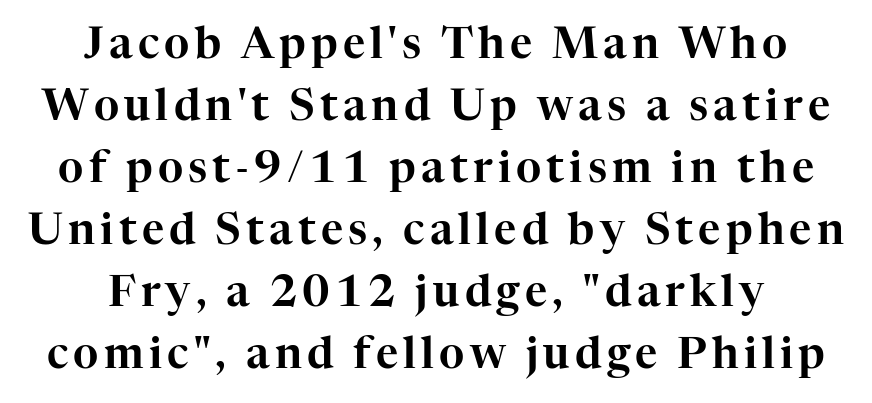
{"serif": "yes", "italic": "no", "width": "normal", "stroke_contrast": "high", "x_height": "medium", "monospaced": "no", "underline": "no", "line_spacing": "normal", "line_spacing_ratio": 1.44, "glyph_px": 43}
